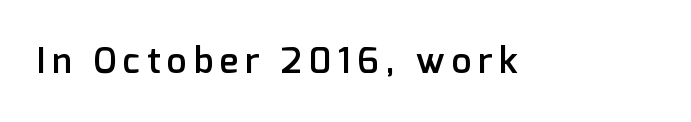
{"serif": "no", "italic": "no", "bold": "semi", "weight": "semibold", "width": "normal", "stroke_contrast": "low", "x_height": "medium", "monospaced": "no", "underline": "no", "glyph_px": 35}
